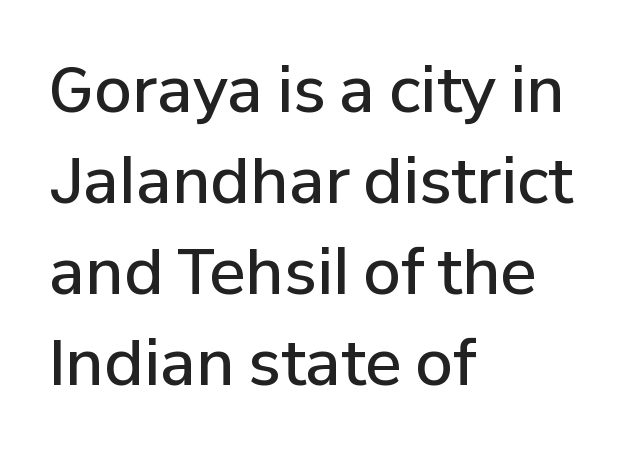
Q: Is the text bold? A: Semi-bold.
Q: Is the text italic (slanted)? A: No, it is upright.
Q: Is the typeface a serif or a sans-serif typeface? A: Sans-serif.
Q: Is the text underlined? A: No.
Q: How is the paragraph aligned? A: Left-aligned.
Q: Is the spacing between letters normal or unusually wide? A: Normal.
Q: Is the spacing between lines tight, normal or loose? A: Normal.
Q: Width (condensed, normal, or wide)? A: Normal.
Q: Stroke contrast? A: Low.
Q: x-height? A: Medium.
Q: Monospaced? A: No.
